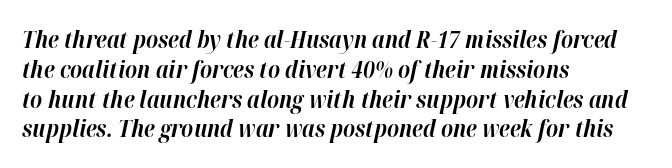
Q: Is the text bold? A: Yes.
Q: Is the text italic (slanted)? A: Yes, it leans right by about 12 degrees.
Q: Is the text underlined? A: No.
Q: How is the paragraph aligned? A: Left-aligned.
Q: Is the spacing between letters normal or unusually wide? A: Normal.
